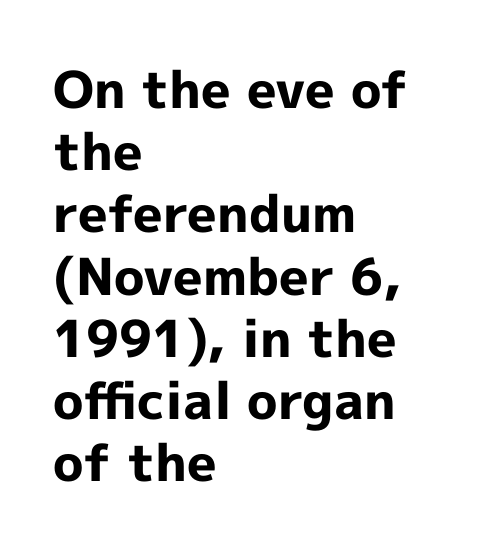
Q: Is the text bold? A: Yes.
Q: Is the text italic (slanted)? A: No, it is upright.
Q: Is the typeface a serif or a sans-serif typeface? A: Sans-serif.
Q: Is the text underlined? A: No.
Q: How is the paragraph aligned? A: Left-aligned.
Q: Is the spacing between letters normal or unusually wide? A: Normal.
Q: Width (condensed, normal, or wide)? A: Normal.
Q: x-height? A: Medium.
Q: Monospaced? A: No.
